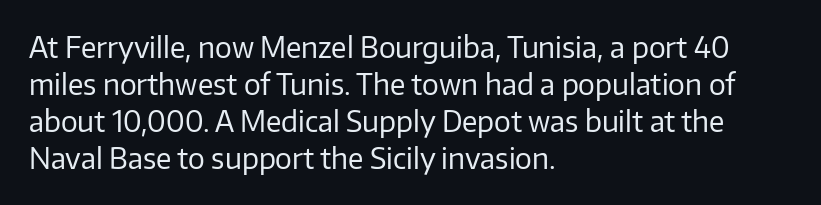
Q: Is the text bold? A: No.
Q: Is the text italic (slanted)? A: No, it is upright.
Q: Is the typeface a serif or a sans-serif typeface? A: Sans-serif.
Q: Is the text underlined? A: No.
Q: How is the paragraph aligned? A: Left-aligned.
Q: Is the spacing between letters normal or unusually wide? A: Normal.
Q: Is the spacing between lines tight, normal or loose? A: Normal.
Q: Width (condensed, normal, or wide)? A: Normal.
Q: Stroke contrast? A: Low.
Q: x-height? A: Medium.
Q: Monospaced? A: No.
